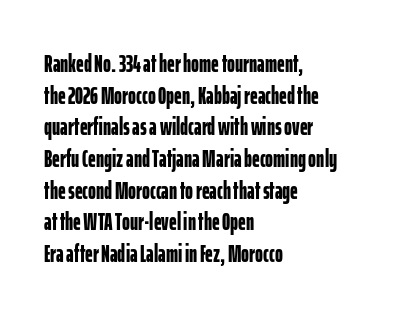
The image shows 24 px bold type, upright; set left-aligned, normal line spacing (1.32x), normal letter spacing, not underlined.
